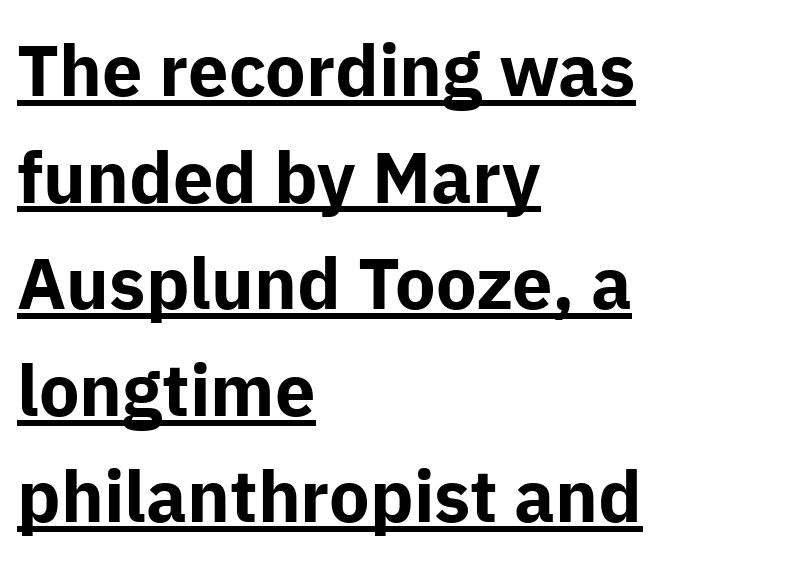
The image shows 72 px bold sans-serif type, upright; set left-aligned, normal line spacing (1.48x), normal letter spacing, underlined; low stroke contrast and a medium x-height.
